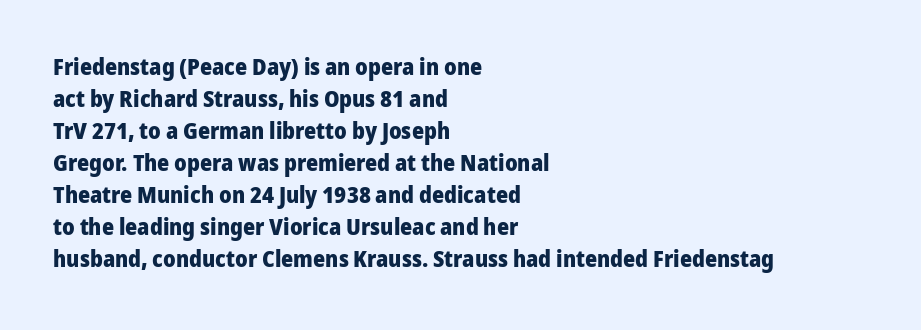
{"italic": "no", "bold": "yes", "underline": "no", "align": "left", "line_spacing": "normal", "line_spacing_ratio": 1.39, "letter_spacing": "normal", "letter_spacing_em": 0.0, "glyph_px": 23}
